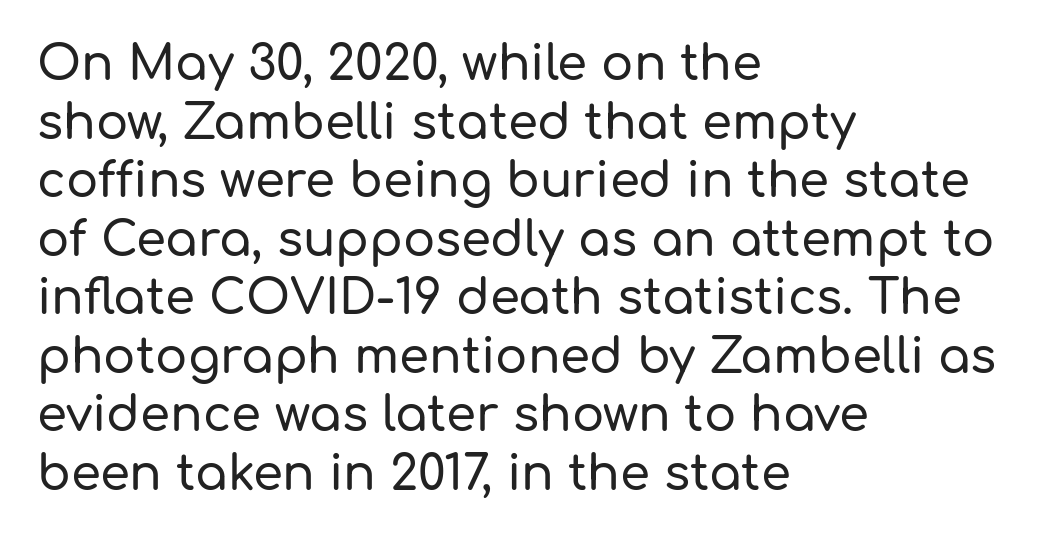
{"serif": "no", "italic": "no", "width": "normal", "stroke_contrast": "low", "x_height": "medium", "monospaced": "no", "underline": "no", "align": "left", "line_spacing_ratio": 1.22, "letter_spacing": "normal", "letter_spacing_em": 0.0, "glyph_px": 48}
